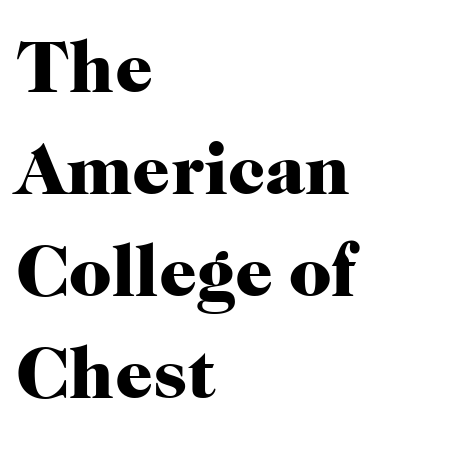
Q: Is the text bold? A: Yes.
Q: Is the text italic (slanted)? A: No, it is upright.
Q: Is the typeface a serif or a sans-serif typeface? A: Serif.
Q: Is the text underlined? A: No.
Q: How is the paragraph aligned? A: Left-aligned.
Q: Is the spacing between letters normal or unusually wide? A: Normal.
Q: Is the spacing between lines tight, normal or loose? A: Normal.
Q: Width (condensed, normal, or wide)? A: Normal.
Q: Stroke contrast? A: High.
Q: x-height? A: Medium.
Q: Monospaced? A: No.
